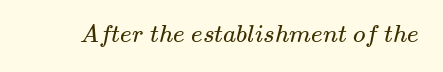
Ink coverage per letter is moderate at most. Check the space under the baseline: it is left empty. Nobody touched the tracking dial on this one.
